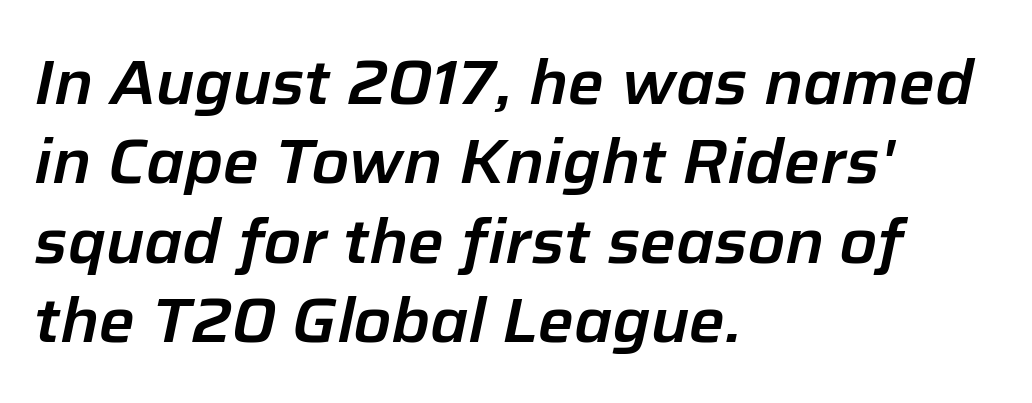
There's an unmistakable incline to the writing here. Quick note: underline off. This rendering uses left alignment, leaving the right contour irregular. The letters advance in unequal steps, a hallmark of proportional type. Compared with typical paragraphs, the rows here are spaced about the same.
